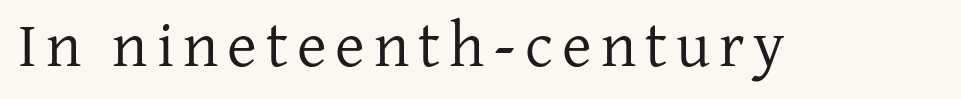
Q: Is the text bold? A: No.
Q: Is the text italic (slanted)? A: No, it is upright.
Q: Is the typeface a serif or a sans-serif typeface? A: Serif.
Q: Is the text underlined? A: No.
Q: Width (condensed, normal, or wide)? A: Normal.
Q: Stroke contrast? A: Low.
Q: x-height? A: Medium.
Q: Monospaced? A: No.
